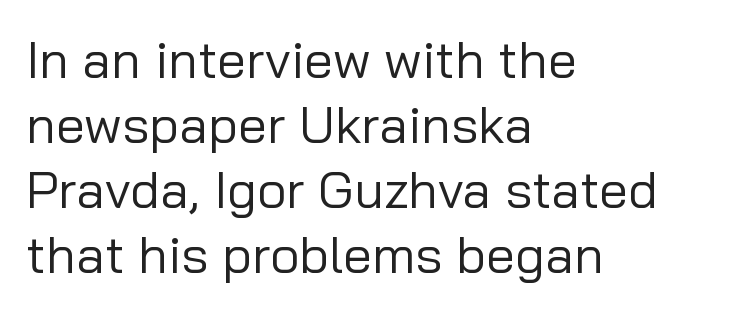
Q: Is the text bold? A: No.
Q: Is the text italic (slanted)? A: No, it is upright.
Q: Is the typeface a serif or a sans-serif typeface? A: Sans-serif.
Q: Is the text underlined? A: No.
Q: How is the paragraph aligned? A: Left-aligned.
Q: Is the spacing between letters normal or unusually wide? A: Normal.
Q: Is the spacing between lines tight, normal or loose? A: Normal.
Q: Width (condensed, normal, or wide)? A: Normal.
Q: Stroke contrast? A: Low.
Q: x-height? A: Medium.
Q: Monospaced? A: No.
